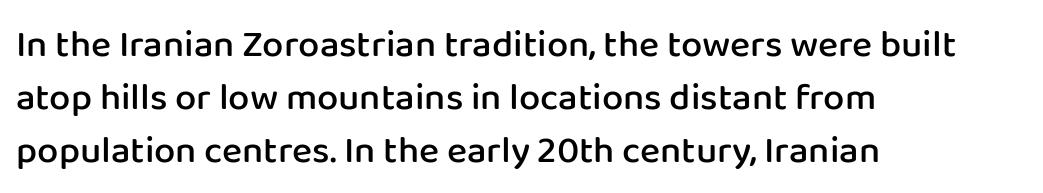
Q: Is the text bold? A: Semi-bold.
Q: Is the text italic (slanted)? A: No, it is upright.
Q: Is the typeface a serif or a sans-serif typeface? A: Sans-serif.
Q: Is the text underlined? A: No.
Q: How is the paragraph aligned? A: Left-aligned.
Q: Is the spacing between letters normal or unusually wide? A: Normal.
Q: Is the spacing between lines tight, normal or loose? A: Normal.
Q: Width (condensed, normal, or wide)? A: Normal.
Q: Stroke contrast? A: Low.
Q: x-height? A: Medium.
Q: Monospaced? A: No.
